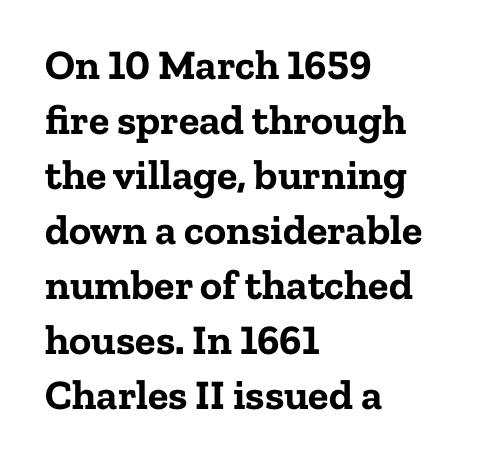
Q: Is the text bold? A: Yes.
Q: Is the text italic (slanted)? A: No, it is upright.
Q: Is the typeface a serif or a sans-serif typeface? A: Serif.
Q: Is the text underlined? A: No.
Q: How is the paragraph aligned? A: Left-aligned.
Q: Is the spacing between letters normal or unusually wide? A: Normal.
Q: Is the spacing between lines tight, normal or loose? A: Normal.
Q: Width (condensed, normal, or wide)? A: Normal.
Q: Stroke contrast? A: Low.
Q: x-height? A: Medium.
Q: Monospaced? A: No.
